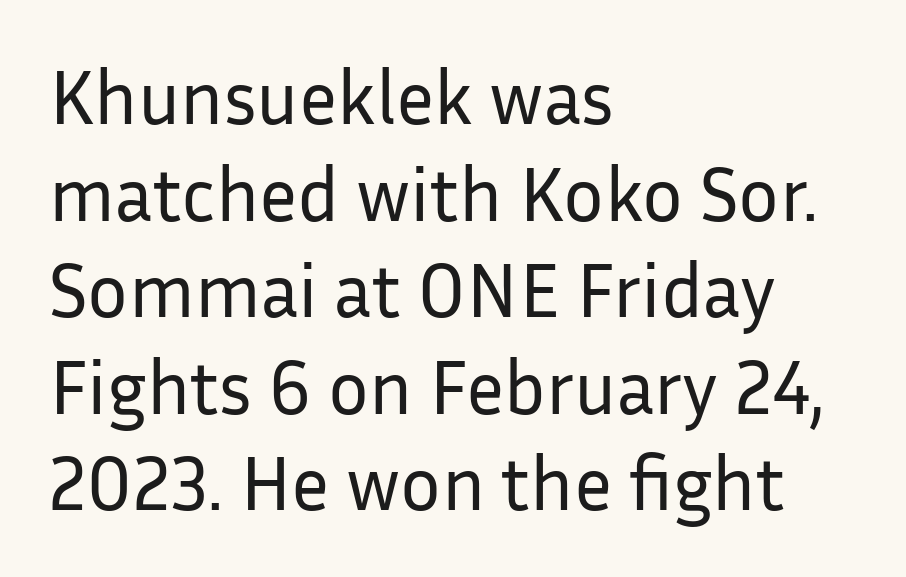
Q: Is the text bold? A: No.
Q: Is the text italic (slanted)? A: No, it is upright.
Q: Is the typeface a serif or a sans-serif typeface? A: Sans-serif.
Q: Is the text underlined? A: No.
Q: How is the paragraph aligned? A: Left-aligned.
Q: Is the spacing between letters normal or unusually wide? A: Normal.
Q: Is the spacing between lines tight, normal or loose? A: Normal.
Q: Width (condensed, normal, or wide)? A: Normal.
Q: Stroke contrast? A: Low.
Q: x-height? A: Medium.
Q: Monospaced? A: No.
